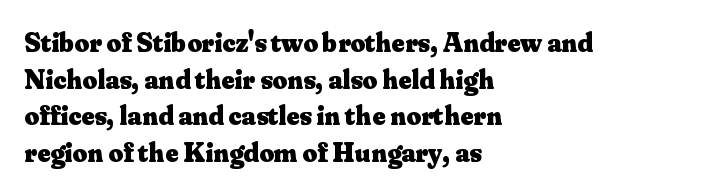
Q: Is the text bold? A: Yes.
Q: Is the text italic (slanted)? A: No, it is upright.
Q: Is the typeface a serif or a sans-serif typeface? A: Serif.
Q: Is the text underlined? A: No.
Q: How is the paragraph aligned? A: Left-aligned.
Q: Is the spacing between letters normal or unusually wide? A: Normal.
Q: Is the spacing between lines tight, normal or loose? A: Normal.
Q: Width (condensed, normal, or wide)? A: Normal.
Q: Stroke contrast? A: Medium.
Q: x-height? A: Small.
Q: Monospaced? A: No.
